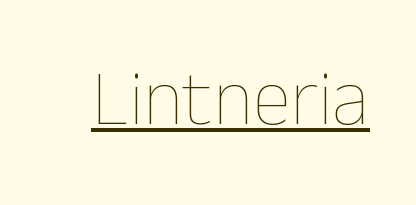
The image shows 78 px thin type, upright; set normal letter spacing, underlined; low stroke contrast and a medium x-height.
